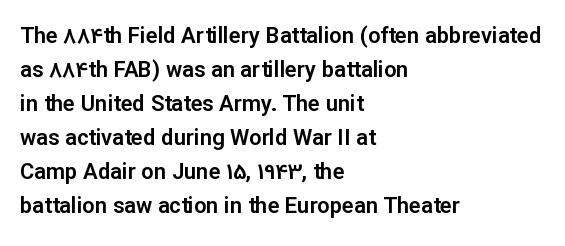
The image shows 22 px text type, upright; set left-aligned, normal line spacing (1.55x), normal letter spacing, not underlined.
